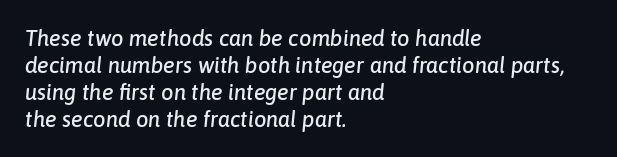
The image shows 22 px text type, italic (leaning right); set left-aligned, line spacing 1.22x, normal letter spacing, not underlined.
